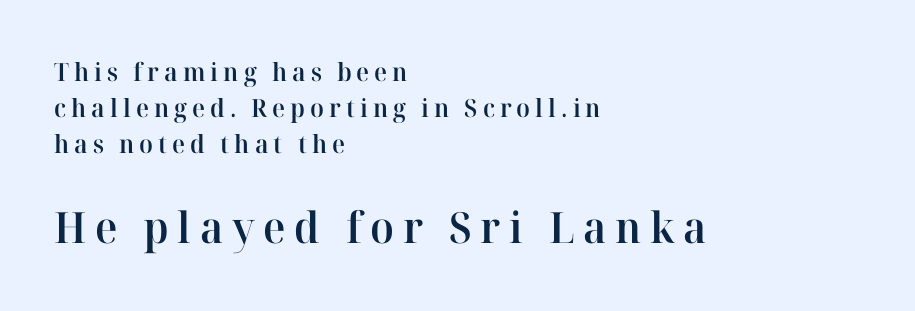
The image shows 43 px semibold serif type, upright; set left-aligned, normal line spacing (1.45x), unusually wide letter spacing (+0.2 em), not underlined; the second (bottom) block is 1.72x larger; high stroke contrast and a medium x-height.
